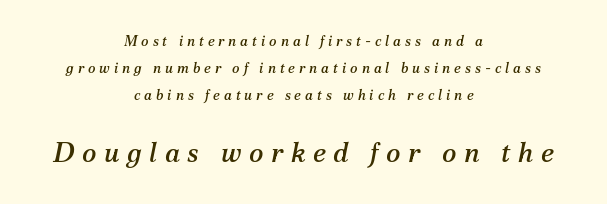
{"italic": "yes", "lean": "right", "slant_degrees": 12, "underline": "no", "align": "center", "line_spacing": "loose", "line_spacing_ratio": 1.94, "letter_spacing": "wide", "letter_spacing_em": 0.28, "larger_block": "second", "size_ratio": 1.93, "glyph_px": 27}
